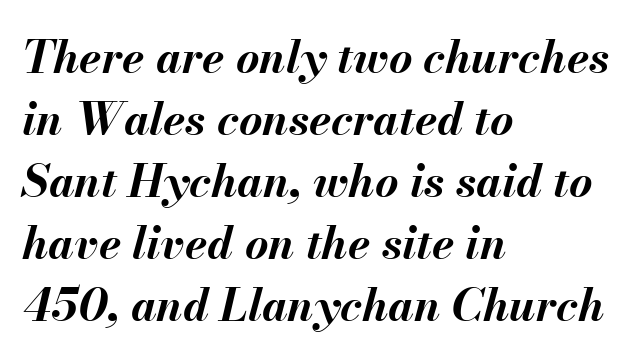
{"italic": "yes", "lean": "right", "slant_degrees": 13, "bold": "yes", "weight": "bold", "width": "normal", "stroke_contrast": "medium", "x_height": "small", "monospaced": "no", "underline": "no", "align": "left", "line_spacing": "normal", "line_spacing_ratio": 1.38, "letter_spacing": "normal", "letter_spacing_em": 0.0, "glyph_px": 45}
